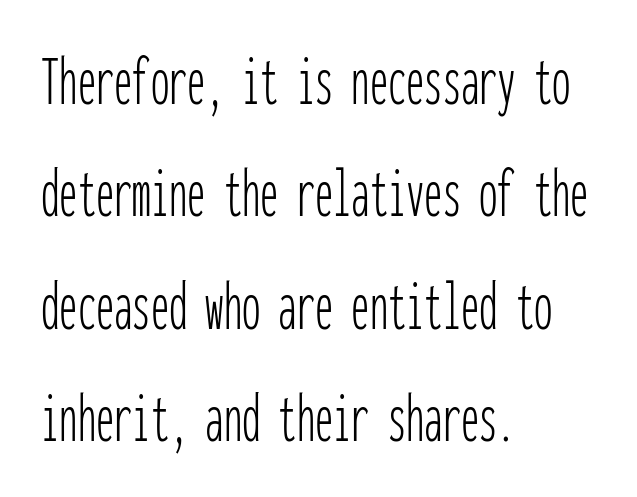
The image shows 73 px thin, condensed sans-serif type, upright, monospaced; set left-aligned, normal line spacing (1.54x), normal letter spacing, not underlined; low stroke contrast and a medium x-height.
